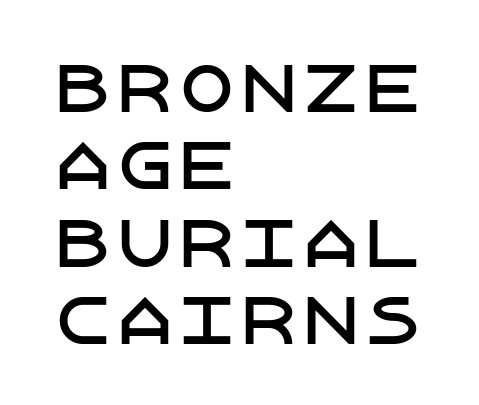
{"serif": "no", "italic": "no", "width": "normal", "stroke_contrast": "low", "x_height": "large", "underline": "no", "align": "left", "line_spacing": "normal", "line_spacing_ratio": 1.25, "letter_spacing": "normal", "letter_spacing_em": 0.0, "glyph_px": 62}
